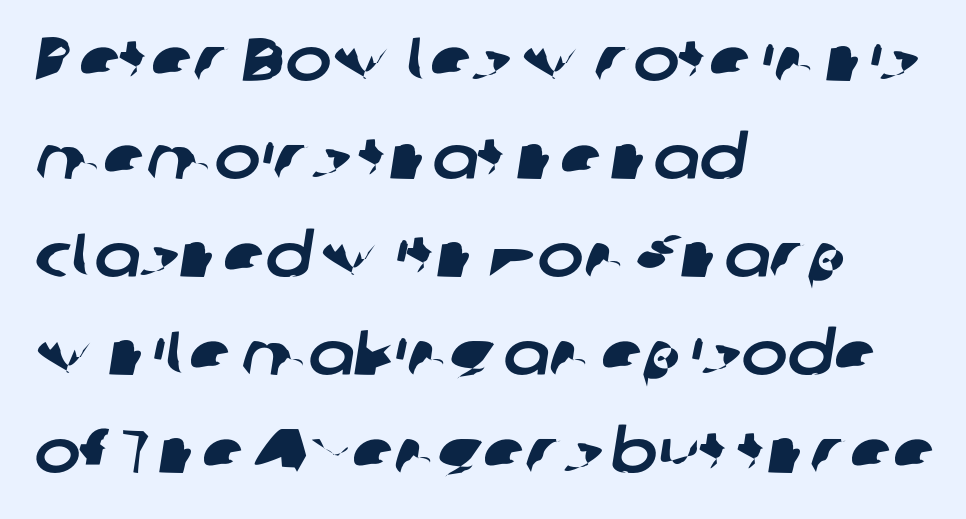
Q: Is the typeface a serif or a sans-serif typeface? A: Sans-serif.
Q: Is the text underlined? A: No.
Q: How is the paragraph aligned? A: Left-aligned.
Q: Is the spacing between letters normal or unusually wide? A: Normal.
Q: Is the spacing between lines tight, normal or loose? A: Normal.
Q: Width (condensed, normal, or wide)? A: Normal.
Q: Stroke contrast? A: Low.
Q: x-height? A: Medium.
Q: Monospaced? A: No.
